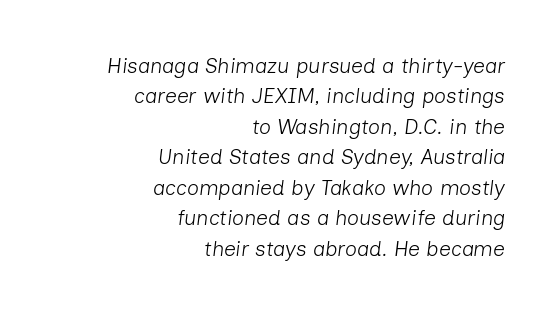
The image shows 21 px text type, italic (leaning right); set right-aligned, normal line spacing (1.45x), normal letter spacing, not underlined.
